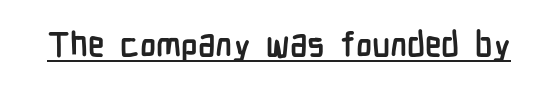
Each letter's strokes conclude bluntly, with no projecting serifs. The axis of the letterforms is exactly vertical. This is underlined copy, the kind a proofreader might mark for attention. A typesetter would call this proportional, since set widths differ per character. Typographic density is high because the face is bold.
